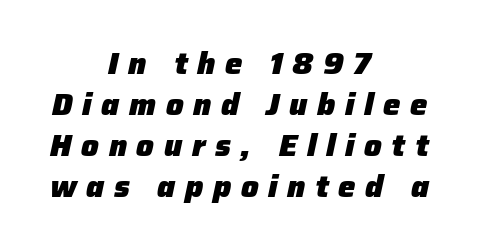
The image shows 31 px heavy type, italic (leaning right); set centered, normal line spacing (1.32x), unusually wide letter spacing (+0.31 em), not underlined; low stroke contrast and a medium x-height.
